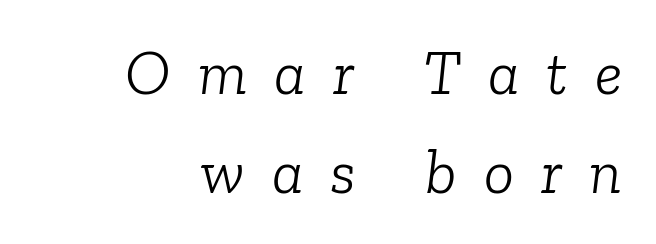
Is this a sans? No — the strokes have serifs. Honestly, the letter spacing is so wide it's the main thing you notice. The glyphs look as if they've been sheared to an angle. Think standard paragraph weight, or any step lighter than that.
